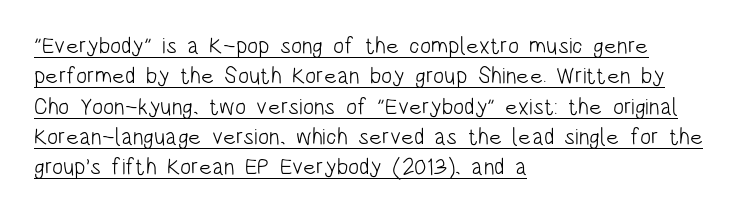
Quick note: interline space is typical. Stroke mass is kept to a normal reading level or below. Words appear dense and cohesive because spacing is normal. The rendering anchors every line to the left-hand side. Posture: upright roman.
